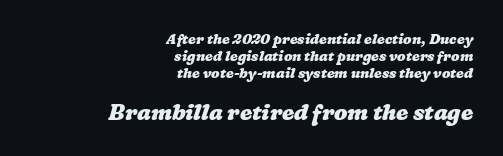
Q: Is the text bold? A: Yes.
Q: Is the text underlined? A: No.
Q: How is the paragraph aligned? A: Right-aligned.
Q: Is the spacing between letters normal or unusually wide? A: Normal.
Q: Which block of text is set in a larger size, the first (top) or the second (bottom)? A: The second (bottom) one.
